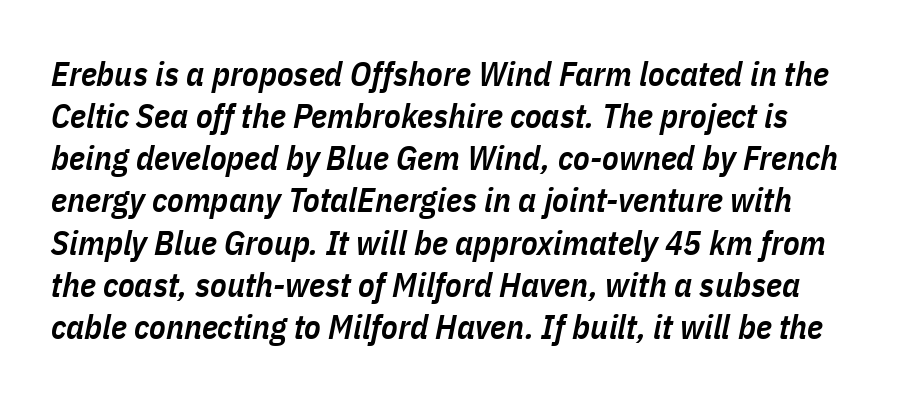
{"italic": "yes", "lean": "right", "slant_degrees": 11, "bold": "semi", "weight": "semibold", "width": "condensed", "stroke_contrast": "low", "x_height": "medium", "monospaced": "no", "underline": "no", "line_spacing_ratio": 1.24, "letter_spacing": "normal", "letter_spacing_em": 0.0, "glyph_px": 34}
